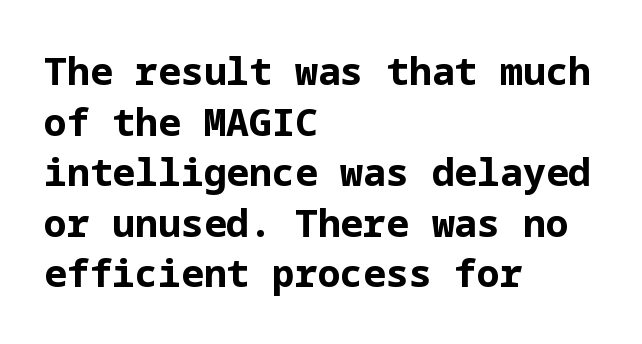
The image shows 38 px bold sans-serif type, upright; set left-aligned, normal line spacing (1.33x), normal letter spacing, not underlined; low stroke contrast and a medium x-height.
